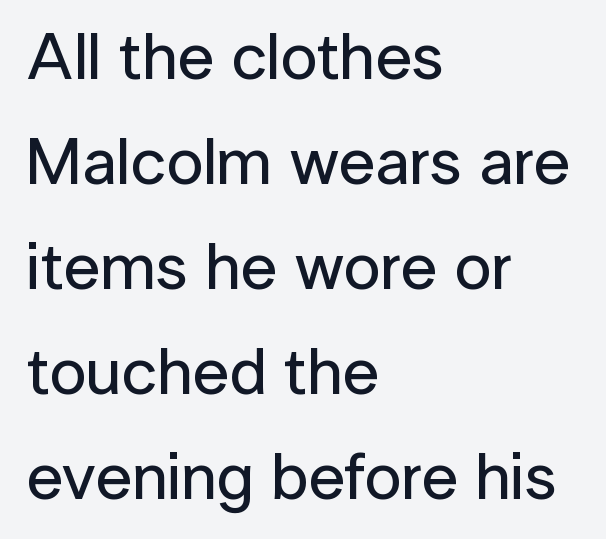
This sample keeps an unexceptional amount of space between lines. Glance below the letters and you will spot only blank space. The lettering holds an erect, upright posture throughout. The font family rendered here belongs to the sans-serif group. A typesetter would call this proportional, since set widths differ per character.
